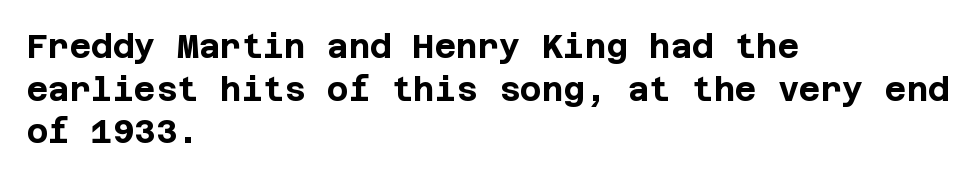
{"serif": "no", "italic": "no", "bold": "yes", "weight": "bold", "width": "normal", "stroke_contrast": "low", "x_height": "large", "underline": "no", "align": "left", "line_spacing": "normal", "line_spacing_ratio": 1.29, "letter_spacing": "normal", "letter_spacing_em": 0.0, "glyph_px": 33}
